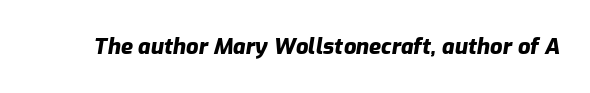
The image shows 22 px bold type, italic (leaning right); set normal letter spacing, not underlined.
